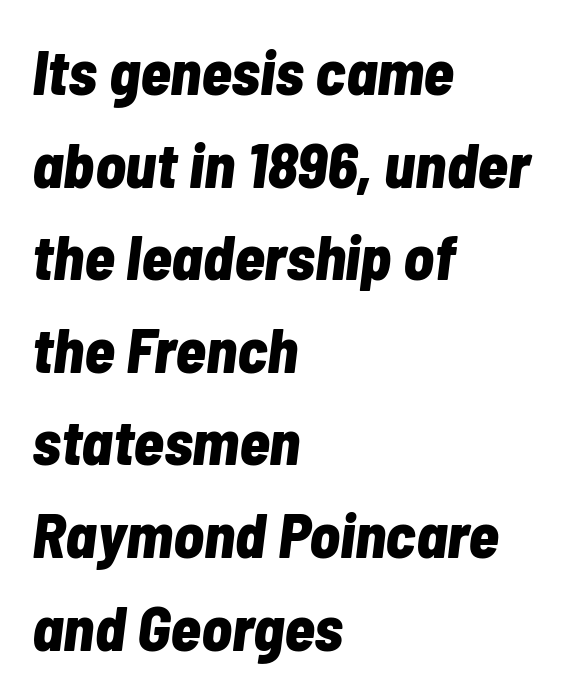
The image shows 63 px bold, condensed type, italic (leaning right); set left-aligned, normal line spacing (1.47x), normal letter spacing, not underlined; low stroke contrast and a medium x-height.
